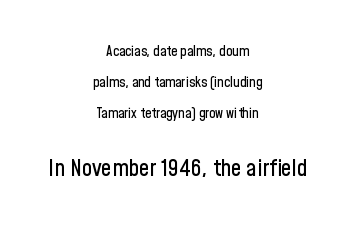
The image shows 23 px text type, upright; set centered, loose line spacing (2.21x), normal letter spacing, not underlined; the second (bottom) block is 1.64x larger.
